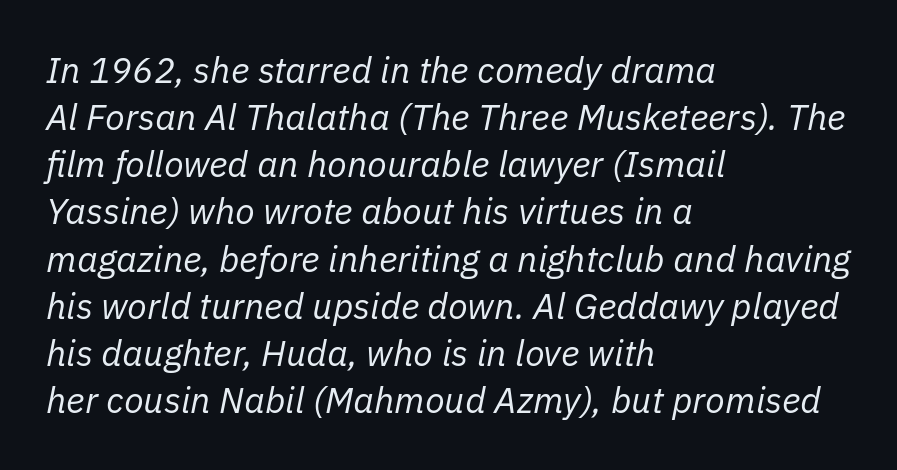
There is no visible air inserted between adjacent glyphs. Line starts are locked; line ends wander. One glance says typical: line gaps are just what's usual. Varying glyph widths throughout — classic text-font behaviour. Heft: none added — not bold. Has an underline been added? It has not.
